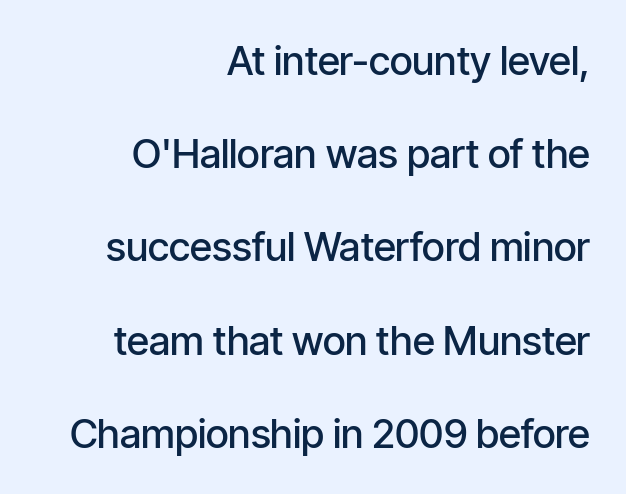
Examine the stroke ends and you'll find no serifs. Tracking value appears to be zero — textbook default spacing. Character widths vary here, with narrow letters taking less room than wide ones. The font is running at a semibold setting, under full bold.
